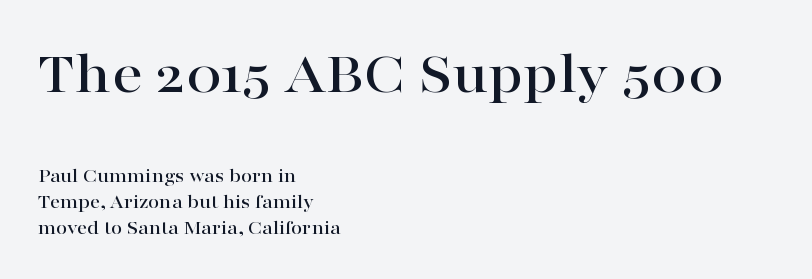
Q: Is the text italic (slanted)? A: No, it is upright.
Q: Is the typeface a serif or a sans-serif typeface? A: Serif.
Q: Is the text underlined? A: No.
Q: How is the paragraph aligned? A: Left-aligned.
Q: Is the spacing between letters normal or unusually wide? A: Normal.
Q: Is the spacing between lines tight, normal or loose? A: Normal.
Q: Which block of text is set in a larger size, the first (top) or the second (bottom)? A: The first (top) one.
Q: Width (condensed, normal, or wide)? A: Wide.
Q: Stroke contrast? A: High.
Q: x-height? A: Medium.
Q: Monospaced? A: No.
